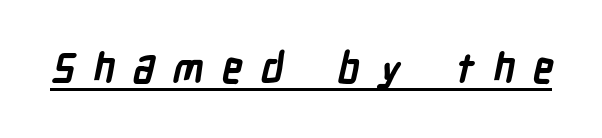
{"serif": "no", "bold": "yes", "weight": "semibold", "width": "condensed", "stroke_contrast": "low", "x_height": "medium", "monospaced": "no", "underline": "yes", "letter_spacing": "wide", "letter_spacing_em": 0.44, "glyph_px": 41}
